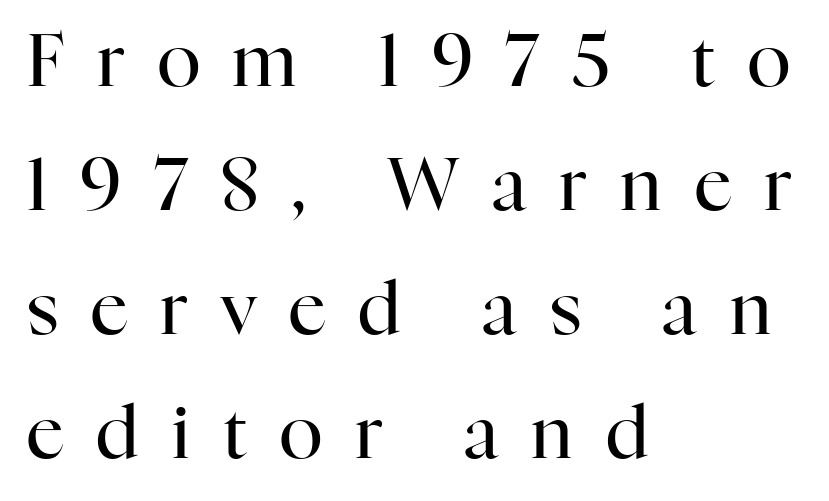
The image shows 73 px regular-weight serif type, upright; set left-aligned, normal line spacing (1.7x), unusually wide letter spacing (+0.45 em), not underlined; high stroke contrast and a medium x-height.
